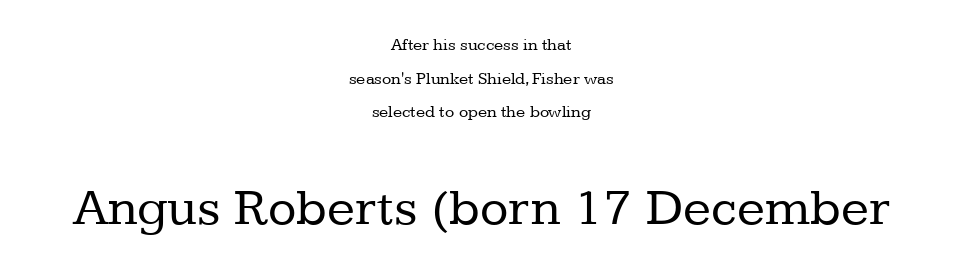
The face used here is proportionally spaced, like ordinary book or web type. Ascenders rise straight up at ninety degrees. No chunkiness to these letters — they're not bold. The tracking reads as untouched default to a designer's eye.
